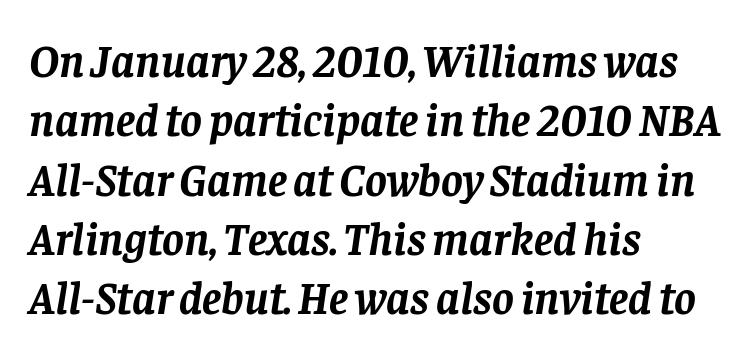
Think of a printed novel: that variable character pitch is what you see here. The line-height multiplier appears to be the usual default. Notice how thick the strokes are: this is what a full bold looks like. A classic flush-left, rag-right setting is used for this passage. Typographically, this falls in the serif category.
